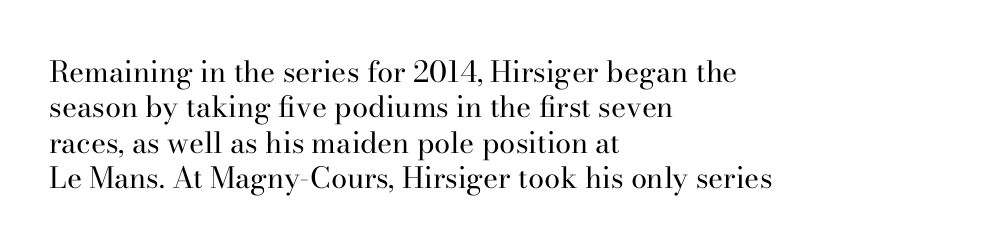
{"serif": "yes", "italic": "no", "bold": "no", "weight": "regular", "width": "normal", "stroke_contrast": "high", "x_height": "small", "monospaced": "no", "underline": "no", "align": "left", "line_spacing_ratio": 1.22, "letter_spacing": "normal", "letter_spacing_em": 0.0, "glyph_px": 29}
